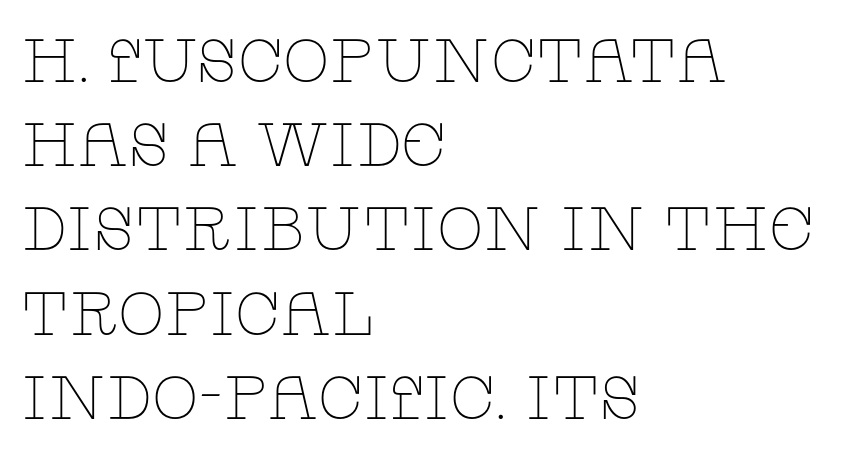
Q: Is the text bold? A: No.
Q: Is the text italic (slanted)? A: No, it is upright.
Q: Is the typeface a serif or a sans-serif typeface? A: Serif.
Q: Is the text underlined? A: No.
Q: How is the paragraph aligned? A: Left-aligned.
Q: Is the spacing between letters normal or unusually wide? A: Normal.
Q: Is the spacing between lines tight, normal or loose? A: Normal.
Q: Width (condensed, normal, or wide)? A: Wide.
Q: Stroke contrast? A: Low.
Q: x-height? A: Large.
Q: Monospaced? A: No.
